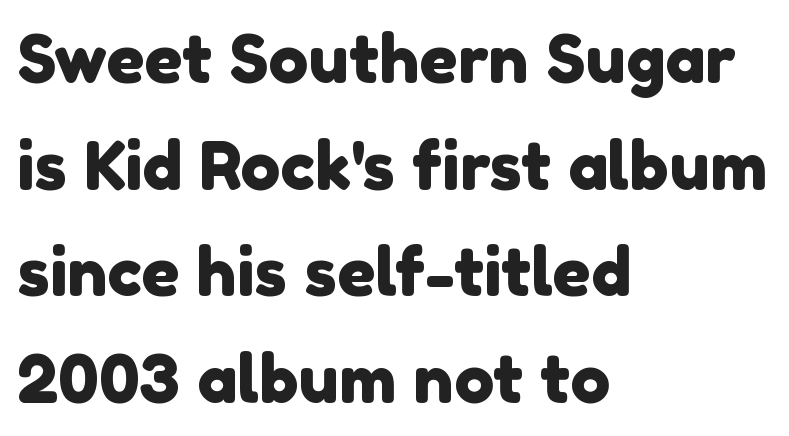
{"serif": "no", "width": "normal", "x_height": "medium", "monospaced": "no", "underline": "no", "align": "left", "line_spacing": "normal", "line_spacing_ratio": 1.59, "letter_spacing": "normal", "letter_spacing_em": 0.0, "glyph_px": 67}
